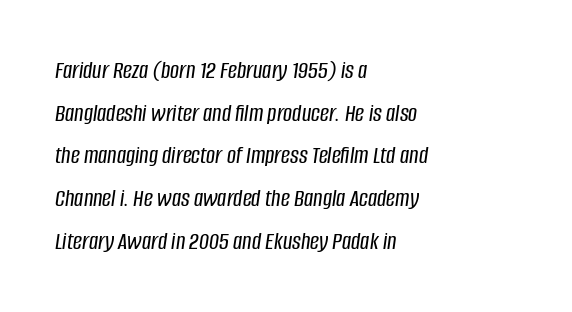
{"italic": "yes", "lean": "right", "slant_degrees": 8, "underline": "no", "align": "left", "line_spacing_ratio": 1.71, "letter_spacing": "normal", "letter_spacing_em": 0.0, "glyph_px": 25}
